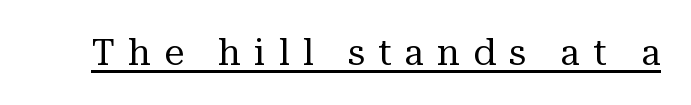
A typesetter would label this face a serif. Like a heading marked for emphasis, these lines bear an underscore. No letter is thick-stroked: the sample isn't bold. Rendered with straight, roman letterforms. Proportional: the letters do not fall into vertical columns.
